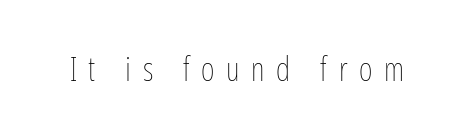
Q: Is the text bold? A: No.
Q: Is the text italic (slanted)? A: No, it is upright.
Q: Is the text underlined? A: No.
Q: Is the spacing between letters normal or unusually wide? A: Unusually wide.
Q: Width (condensed, normal, or wide)? A: Condensed.
Q: Stroke contrast? A: Low.
Q: x-height? A: Medium.
Q: Monospaced? A: No.
